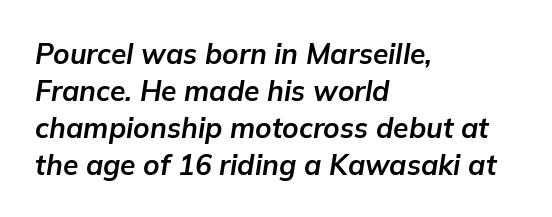
The image shows 28 px bold type, italic (leaning right); set left-aligned, normal line spacing (1.32x), normal letter spacing, not underlined; low stroke contrast and a medium x-height.
